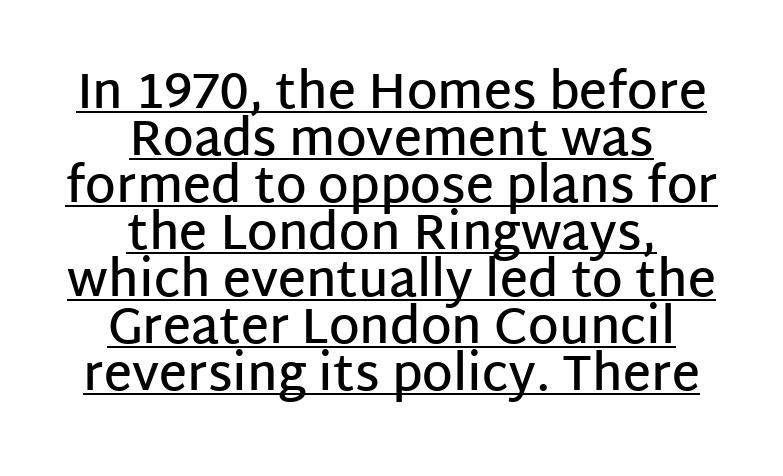
A baseline rule has been typeset under these characters. These lines huddle together more closely than default settings would place them. The typeface chosen for these lines omits serifs. The letters advance in unequal steps, a hallmark of proportional type. The sample has been set in demibold, a notch under bold.
